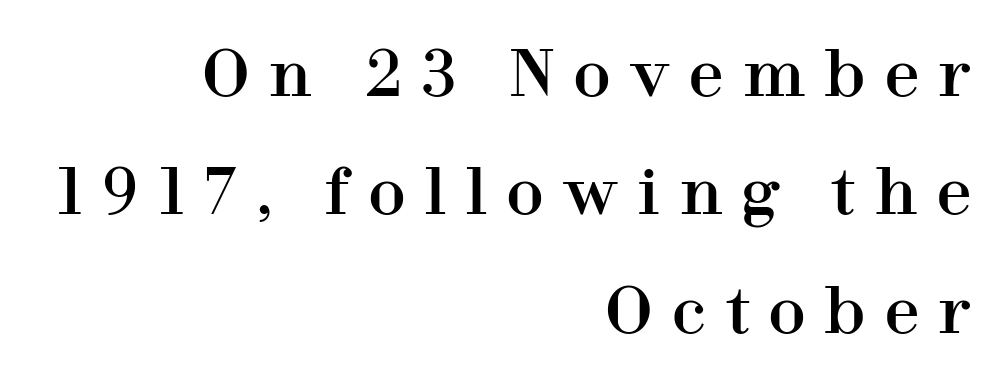
{"serif": "yes", "italic": "no", "width": "normal", "stroke_contrast": "high", "x_height": "medium", "monospaced": "no", "underline": "no", "align": "right", "line_spacing": "loose", "line_spacing_ratio": 1.91, "letter_spacing": "wide", "letter_spacing_em": 0.32, "glyph_px": 62}
